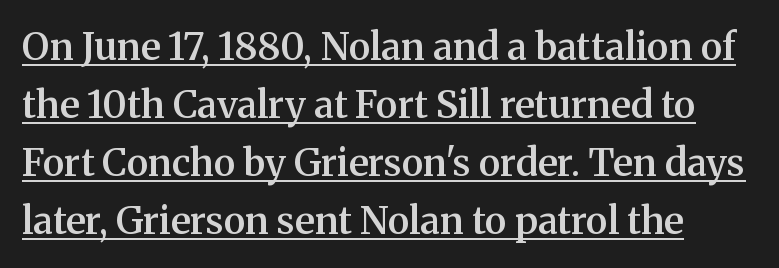
{"serif": "yes", "italic": "no", "bold": "semi", "weight": "semibold", "width": "normal", "stroke_contrast": "medium", "x_height": "medium", "monospaced": "no", "underline": "yes", "line_spacing": "normal", "line_spacing_ratio": 1.53, "letter_spacing": "normal", "letter_spacing_em": 0.0, "glyph_px": 38}
